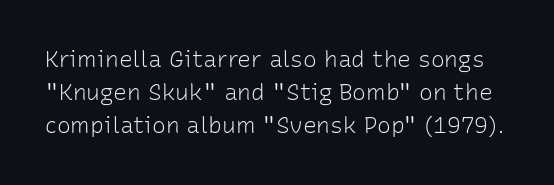
The gap between lines stays unmarked. Heft: none added — not bold. This rendering leaves character spacing at its baseline value. Do the letters lean? They stand straight. The rendering uses a moderate line-height, typical for paragraphs.
